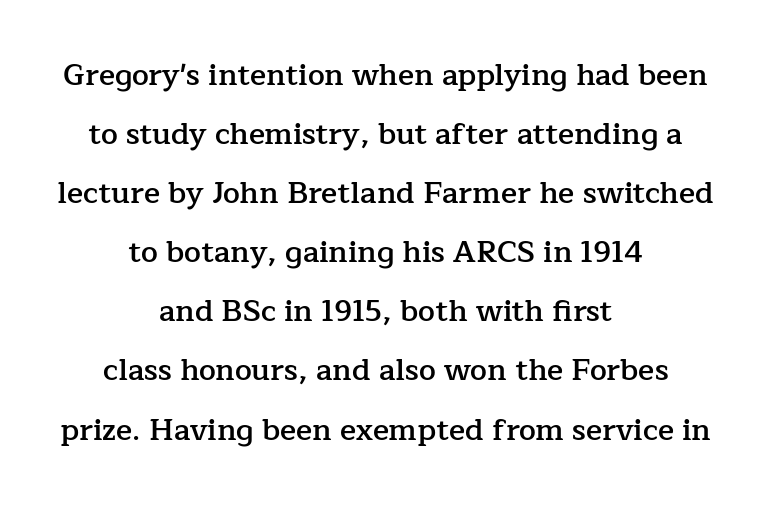
{"serif": "yes", "italic": "no", "bold": "semi", "weight": "semibold", "width": "normal", "stroke_contrast": "low", "x_height": "medium", "monospaced": "no", "underline": "no", "align": "center", "line_spacing": "loose", "line_spacing_ratio": 1.97, "letter_spacing": "normal", "letter_spacing_em": 0.0, "glyph_px": 30}
